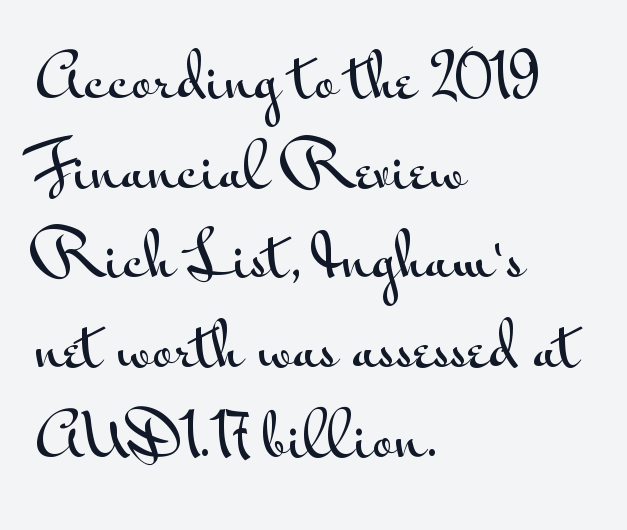
Looks like regular typesetting: each glyph gets only the width it needs. The specimen omits any rule beneath the text block's lines. The horizontal fit of the characters is conventional and even. Honestly, the row spacing looks completely unremarkable. The glyphs in this specimen are sans serif.
